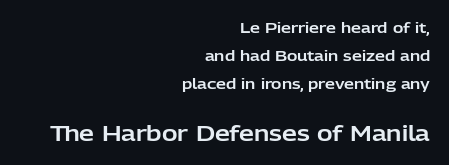
Q: Is the text italic (slanted)? A: No, it is upright.
Q: Is the text underlined? A: No.
Q: How is the paragraph aligned? A: Right-aligned.
Q: Is the spacing between letters normal or unusually wide? A: Normal.
Q: Is the spacing between lines tight, normal or loose? A: Loose.
Q: Which block of text is set in a larger size, the first (top) or the second (bottom)? A: The second (bottom) one.
